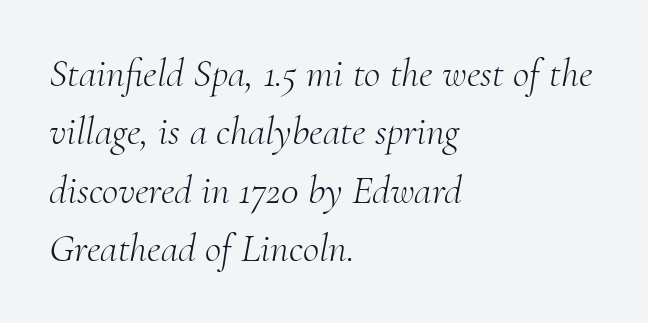
Q: Is the text bold? A: No.
Q: Is the text italic (slanted)? A: Yes, it leans right by about 10 degrees.
Q: Is the typeface a serif or a sans-serif typeface? A: Serif.
Q: Is the text underlined? A: No.
Q: How is the paragraph aligned? A: Left-aligned.
Q: Is the spacing between letters normal or unusually wide? A: Normal.
Q: Is the spacing between lines tight, normal or loose? A: Normal.
Q: Width (condensed, normal, or wide)? A: Normal.
Q: Stroke contrast? A: Medium.
Q: x-height? A: Small.
Q: Monospaced? A: No.
